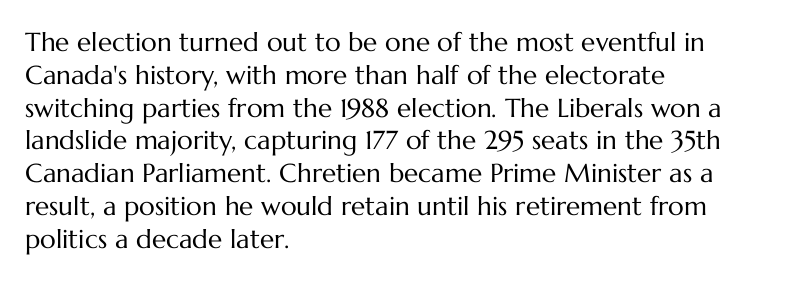
The image shows 26 px text type, upright; set left-aligned, normal line spacing (1.26x), normal letter spacing, not underlined.
